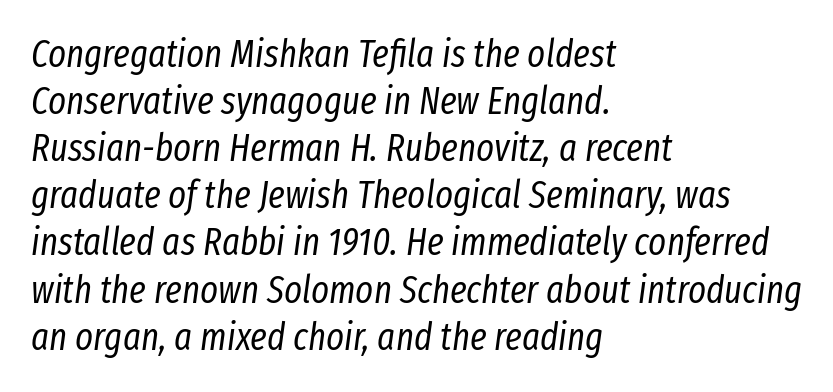
{"italic": "yes", "lean": "right", "slant_degrees": 8, "bold": "no", "weight": "regular", "width": "condensed", "stroke_contrast": "low", "x_height": "medium", "monospaced": "no", "underline": "no", "align": "left", "line_spacing_ratio": 1.24, "letter_spacing": "normal", "letter_spacing_em": 0.0, "glyph_px": 38}
